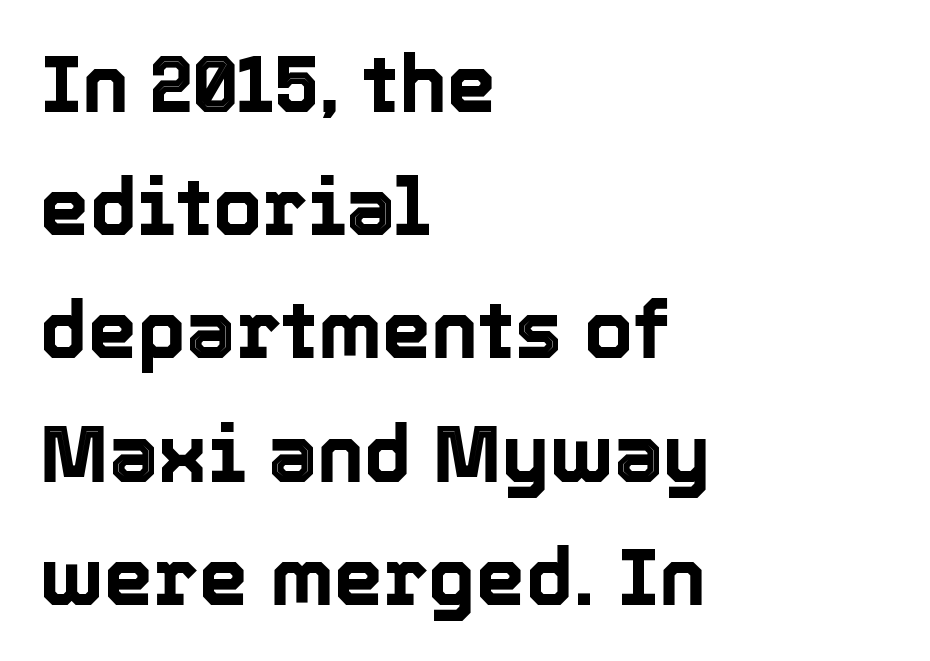
The setting favours the left margin, as ordinary paragraphs usually do. Successive baselines arrive at the customary interval. In terms of letterspacing, this is plain default setting. Do the characters align in a grid? No, the font is proportional.
